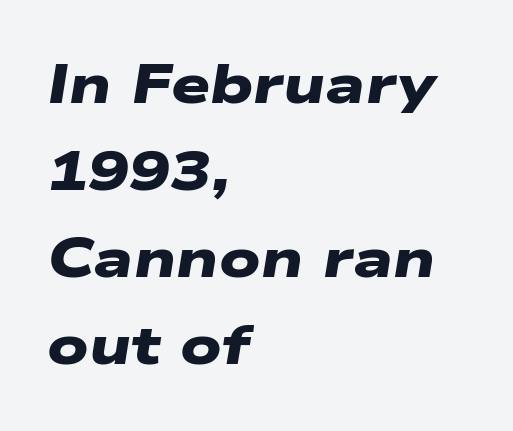
The image shows 55 px heavy, wide sans-serif type; set left-aligned, normal line spacing (1.58x), normal letter spacing, not underlined; low stroke contrast and a medium x-height.
